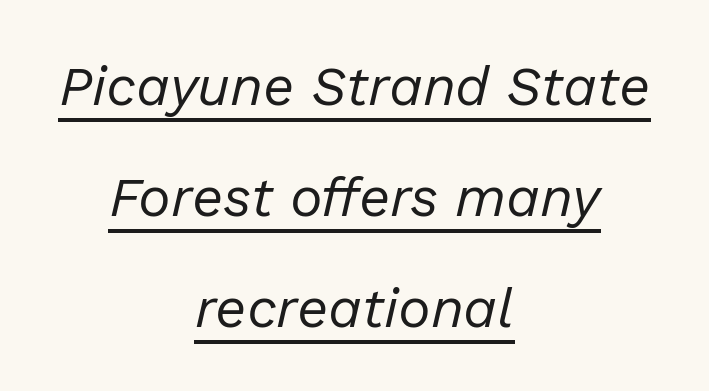
Q: Is the text bold? A: No.
Q: Is the text italic (slanted)? A: Yes, it leans right by about 13 degrees.
Q: Is the text underlined? A: Yes.
Q: How is the paragraph aligned? A: Centered.
Q: Is the spacing between letters normal or unusually wide? A: Normal.
Q: Is the spacing between lines tight, normal or loose? A: Loose.
Q: Width (condensed, normal, or wide)? A: Normal.
Q: Stroke contrast? A: Low.
Q: x-height? A: Medium.
Q: Monospaced? A: No.
